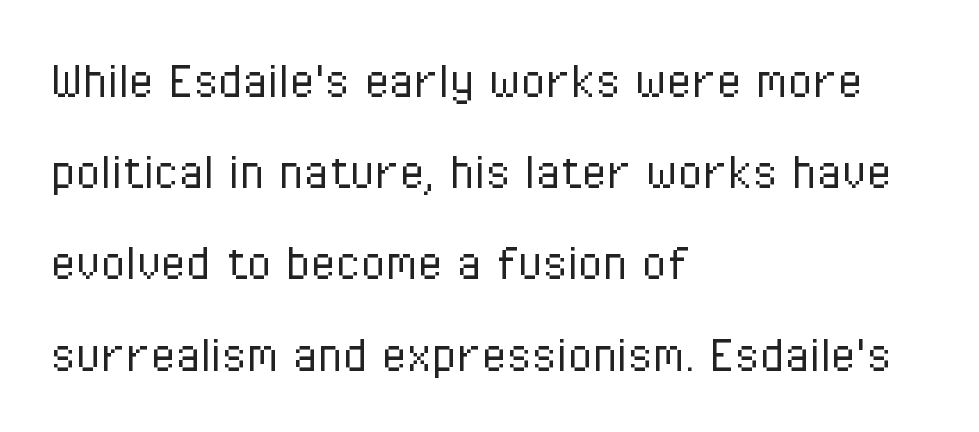
{"serif": "no", "italic": "no", "bold": "no", "weight": "light", "width": "condensed", "stroke_contrast": "low", "x_height": "medium", "monospaced": "no", "underline": "no", "align": "left", "line_spacing": "normal", "line_spacing_ratio": 1.6, "letter_spacing": "normal", "letter_spacing_em": 0.0, "glyph_px": 57}
